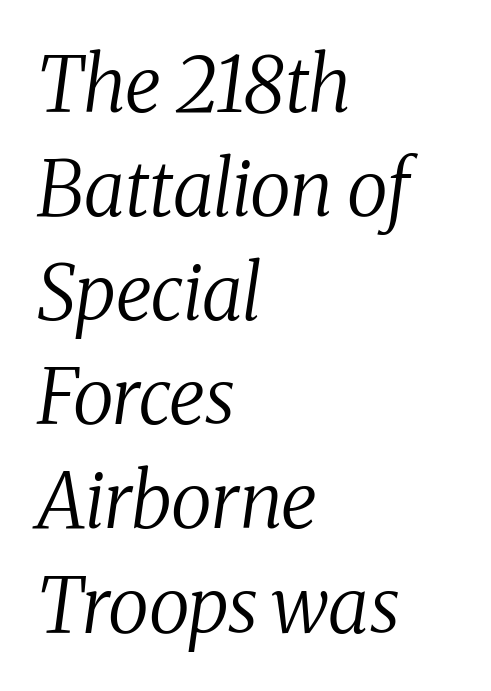
Q: Is the text bold? A: No.
Q: Is the text italic (slanted)? A: Yes, it leans right by about 8 degrees.
Q: Is the typeface a serif or a sans-serif typeface? A: Serif.
Q: Is the text underlined? A: No.
Q: How is the paragraph aligned? A: Left-aligned.
Q: Is the spacing between letters normal or unusually wide? A: Normal.
Q: Is the spacing between lines tight, normal or loose? A: Normal.
Q: Width (condensed, normal, or wide)? A: Normal.
Q: Stroke contrast? A: Medium.
Q: x-height? A: Medium.
Q: Monospaced? A: No.
